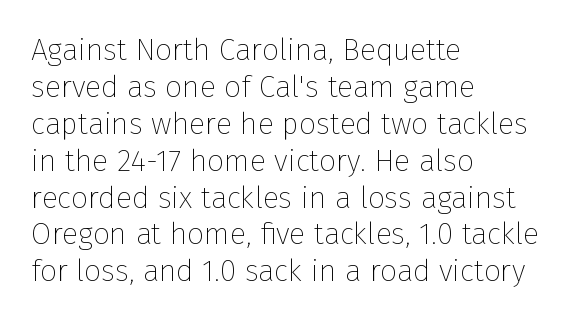
Q: Is the text bold? A: No.
Q: Is the text italic (slanted)? A: No, it is upright.
Q: Is the typeface a serif or a sans-serif typeface? A: Sans-serif.
Q: Is the text underlined? A: No.
Q: How is the paragraph aligned? A: Left-aligned.
Q: Is the spacing between letters normal or unusually wide? A: Normal.
Q: Width (condensed, normal, or wide)? A: Normal.
Q: Stroke contrast? A: Low.
Q: x-height? A: Medium.
Q: Monospaced? A: No.
